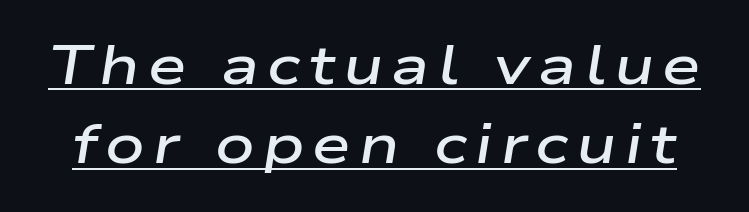
The image shows 55 px semibold, wide type, italic (leaning right); set normal line spacing (1.44x), underlined; low stroke contrast and a medium x-height.
